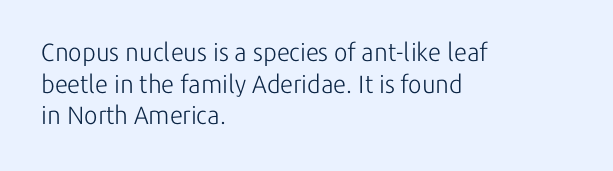
Q: Is the text bold? A: No.
Q: Is the text italic (slanted)? A: No, it is upright.
Q: Is the text underlined? A: No.
Q: How is the paragraph aligned? A: Left-aligned.
Q: Is the spacing between letters normal or unusually wide? A: Normal.
Q: Is the spacing between lines tight, normal or loose? A: Normal.
